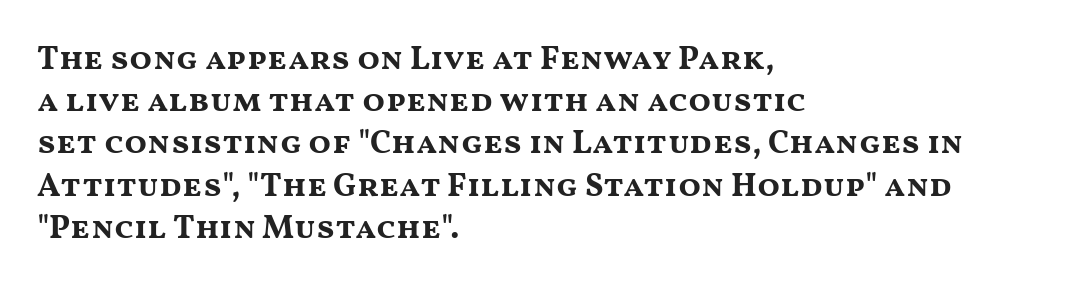
The image shows 33 px bold, wide sans-serif type, upright; set left-aligned, normal line spacing (1.28x), normal letter spacing, not underlined; medium stroke contrast and a medium x-height.
